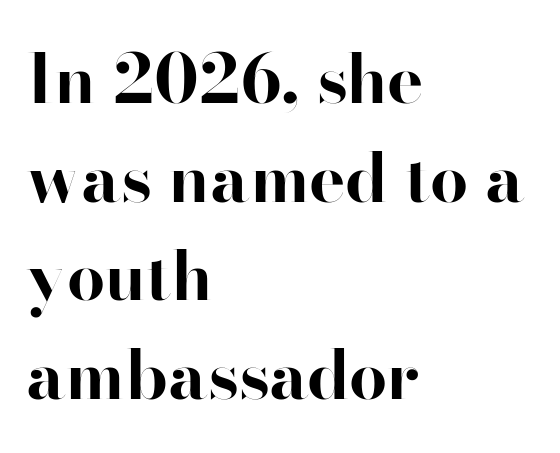
The image shows 68 px bold sans-serif type, upright; set left-aligned, normal line spacing (1.45x), normal letter spacing, not underlined; high stroke contrast and a small x-height.
